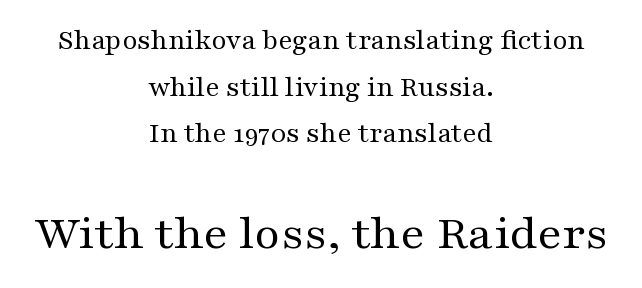
The letters look calm and open, with moderate or lighter stems. You get the small type first, then a jump to larger type. Regular leading. These lines are centered, leaving both edges ragged. Think of a printed novel: that variable character pitch is what you see here.
